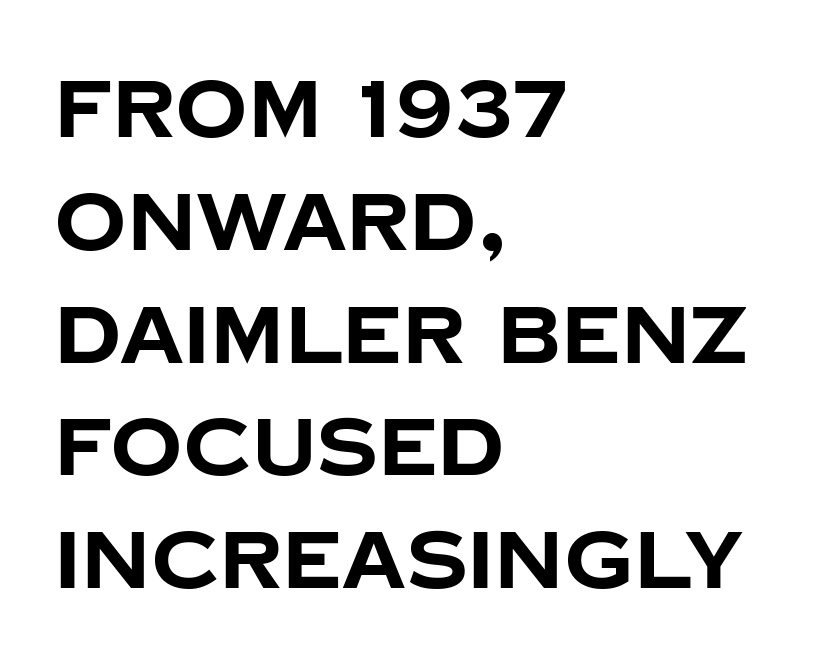
{"serif": "no", "italic": "no", "bold": "yes", "weight": "bold", "width": "normal", "stroke_contrast": "low", "x_height": "large", "monospaced": "no", "underline": "no", "align": "left", "line_spacing": "normal", "line_spacing_ratio": 1.41, "letter_spacing": "normal", "letter_spacing_em": 0.0, "glyph_px": 80}
